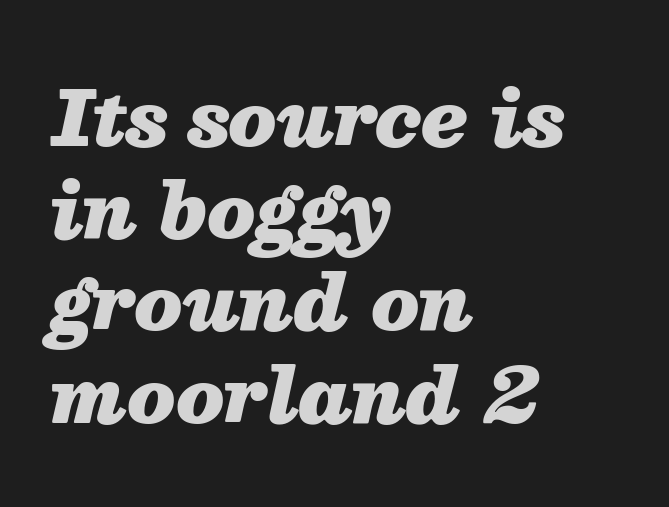
Q: Is the text bold? A: Yes.
Q: Is the text italic (slanted)? A: Yes, it leans right by about 13 degrees.
Q: Is the text underlined? A: No.
Q: How is the paragraph aligned? A: Left-aligned.
Q: Is the spacing between letters normal or unusually wide? A: Normal.
Q: Width (condensed, normal, or wide)? A: Normal.
Q: Stroke contrast? A: Medium.
Q: x-height? A: Medium.
Q: Monospaced? A: No.
